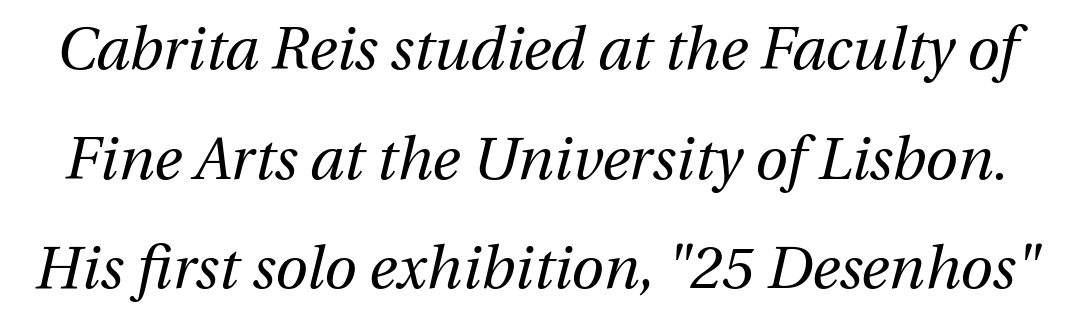
Q: Is the text bold? A: No.
Q: Is the text italic (slanted)? A: Yes, it leans right by about 12 degrees.
Q: Is the text underlined? A: No.
Q: Is the spacing between letters normal or unusually wide? A: Normal.
Q: Width (condensed, normal, or wide)? A: Normal.
Q: Stroke contrast? A: Medium.
Q: x-height? A: Medium.
Q: Monospaced? A: No.
